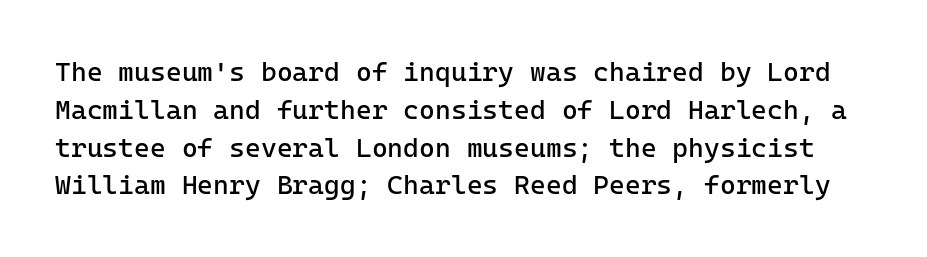
{"italic": "no", "bold": "no", "underline": "no", "line_spacing": "normal", "line_spacing_ratio": 1.4, "letter_spacing": "normal", "letter_spacing_em": 0.0, "glyph_px": 27}
